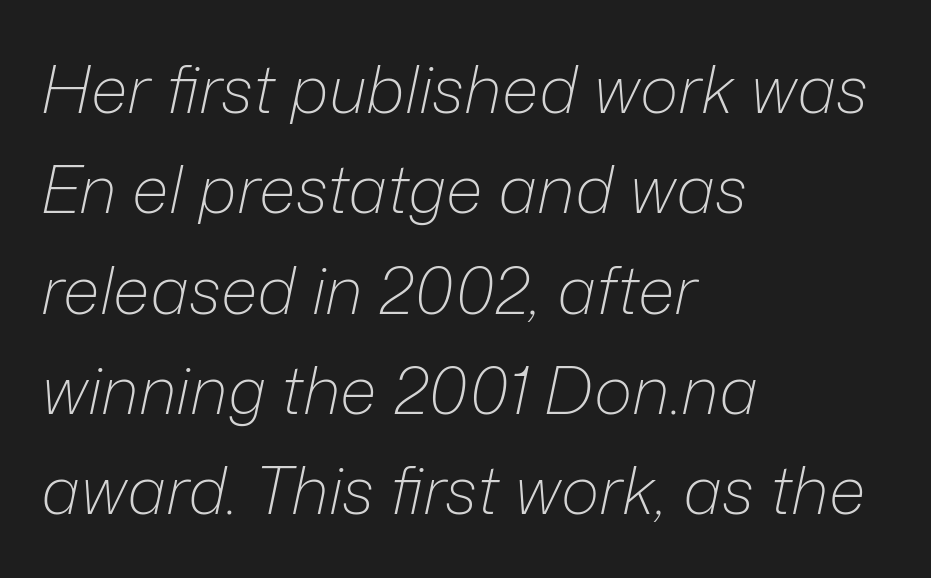
The image shows 66 px light type, italic (leaning right); set left-aligned, normal line spacing (1.52x), normal letter spacing, not underlined; low stroke contrast and a medium x-height.
